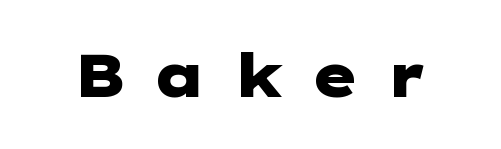
Q: Is the text bold? A: Yes.
Q: Is the text italic (slanted)? A: No, it is upright.
Q: Is the typeface a serif or a sans-serif typeface? A: Sans-serif.
Q: Is the text underlined? A: No.
Q: Is the spacing between letters normal or unusually wide? A: Unusually wide.
Q: Width (condensed, normal, or wide)? A: Wide.
Q: Stroke contrast? A: Low.
Q: x-height? A: Medium.
